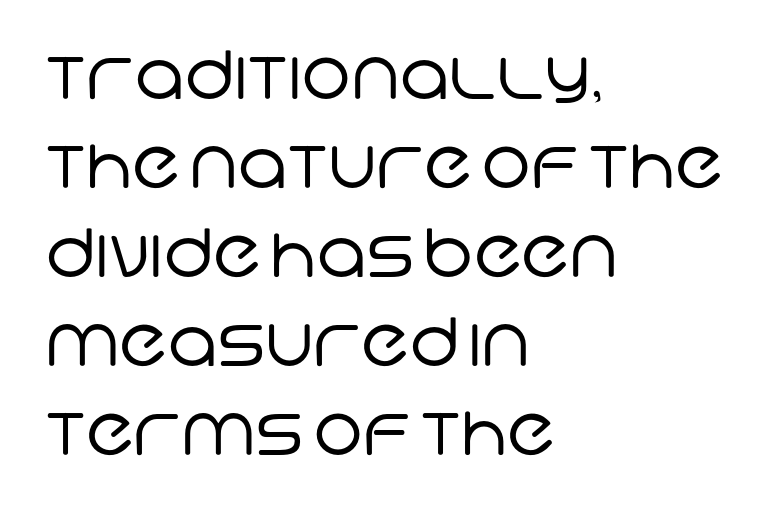
Decoration check: the copy has no underline. The passage shown has conventional tracking throughout. Every row of glyphs begins at an identical x-position on the left. Nope, no serifs anywhere on these letters. Heft: none added — not bold.
